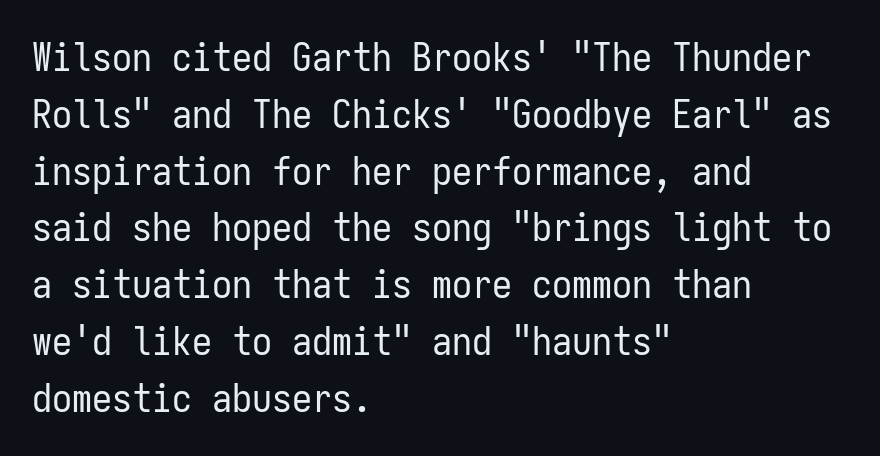
{"serif": "no", "italic": "no", "bold": "no", "weight": "regular", "width": "condensed", "stroke_contrast": "low", "x_height": "medium", "monospaced": "yes", "underline": "no", "align": "left", "line_spacing": "normal", "line_spacing_ratio": 1.42, "letter_spacing": "normal", "letter_spacing_em": 0.0, "glyph_px": 40}
